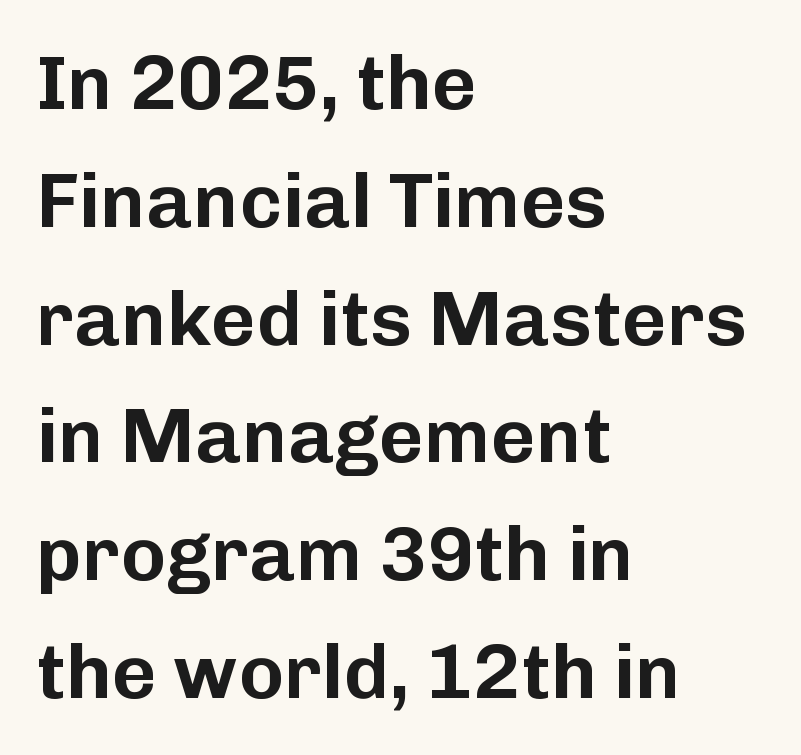
{"serif": "no", "italic": "no", "width": "normal", "stroke_contrast": "low", "x_height": "medium", "monospaced": "no", "underline": "no", "align": "left", "line_spacing": "normal", "line_spacing_ratio": 1.53, "letter_spacing": "normal", "letter_spacing_em": 0.0, "glyph_px": 77}
